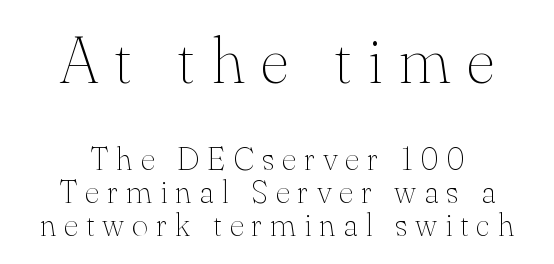
{"serif": "yes", "italic": "no", "bold": "no", "weight": "thin", "width": "normal", "stroke_contrast": "medium", "x_height": "small", "monospaced": "no", "underline": "no", "align": "center", "line_spacing": "tight", "line_spacing_ratio": 1.03, "letter_spacing": "wide", "letter_spacing_em": 0.24, "larger_block": "first", "size_ratio": 2.03, "glyph_px": 65}
